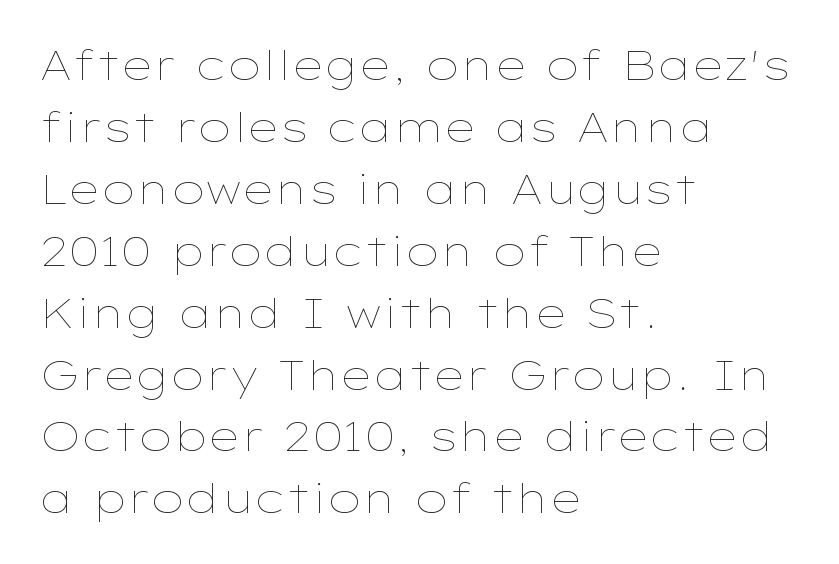
Proportional: the letters do not fall into vertical columns. Descenders are the only things crossing below the line. Summary of vertical rhythm: regular, with standard interline spacing. This is not heavy type; no bold has been used. Does the lettering tilt? It doesn't — this is upright. Glyph-to-glyph distance matches everyday printed text.
